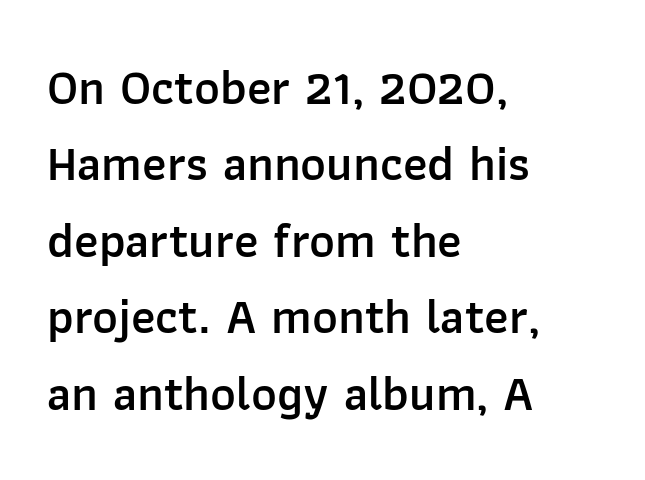
The line-height multiplier appears to be the usual default. No feet cap the strokes, marking this as sans-serif type. Compared with an ordinary text face, these strokes are moderately heavier — a semibold. Rendered with straight, roman letterforms. Typeset ragged right — the left edge is the straight one. Just letters on the line, the space beneath them empty.
